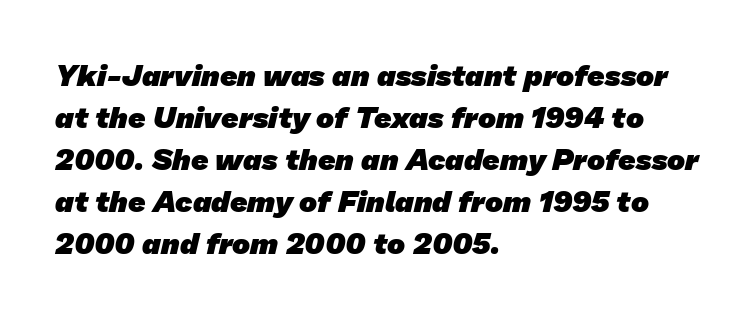
The image shows 30 px heavy sans-serif type; set left-aligned, normal line spacing (1.4x), normal letter spacing, not underlined; low stroke contrast and a medium x-height.
